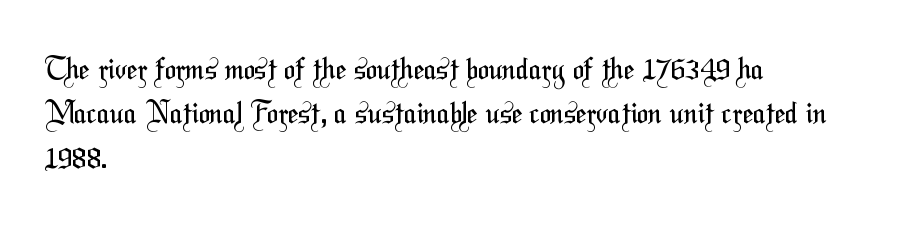
The image shows 30 px regular-weight, condensed sans-serif type; set left-aligned, normal line spacing (1.48x), normal letter spacing, not underlined; medium stroke contrast and a medium x-height.
